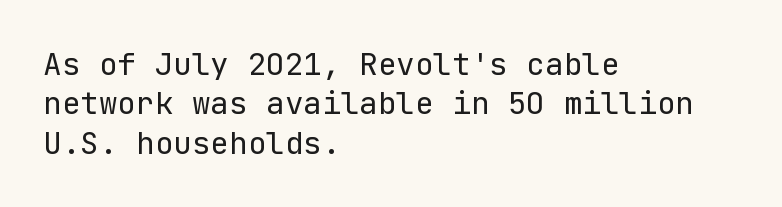
{"serif": "no", "italic": "no", "bold": "no", "weight": "regular", "width": "normal", "stroke_contrast": "low", "x_height": "medium", "underline": "no", "align": "left", "line_spacing": "normal", "line_spacing_ratio": 1.27, "letter_spacing": "normal", "letter_spacing_em": 0.0, "glyph_px": 31}
